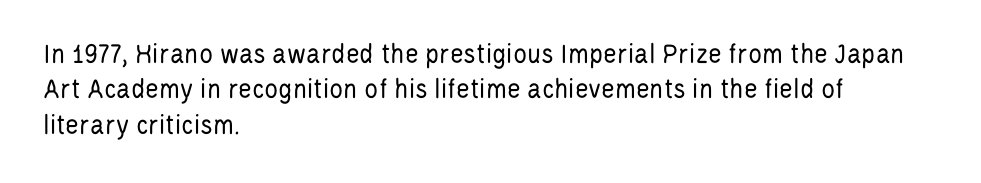
The image shows 29 px regular-weight, condensed sans-serif type, upright; set left-aligned, line spacing 1.22x, normal letter spacing, not underlined; low stroke contrast and a large x-height.
